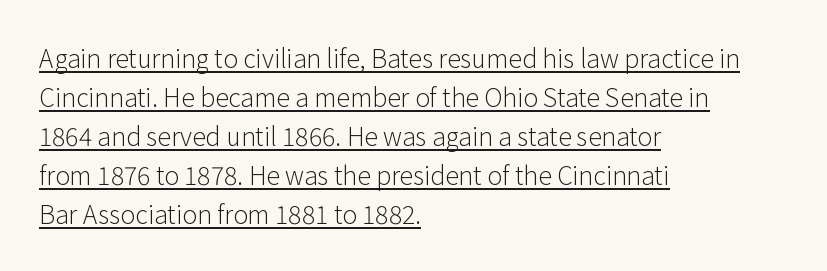
The image shows 25 px text type, upright; set left-aligned, normal line spacing (1.56x), normal letter spacing, underlined.
